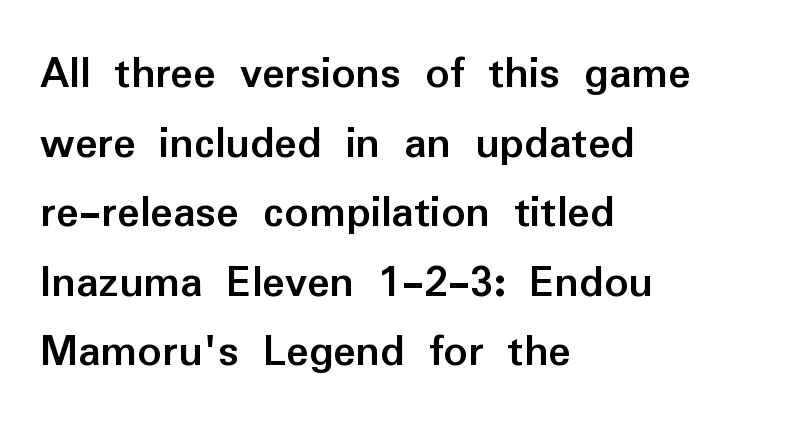
The passage shown is typed in a proportional face where columns would drift. Underlining? Definitely not there. Rendered with straight, roman letterforms. Interline gaps are of average width in this sample. The letters carry no serifs — their stems end cleanly without finishing strokes.
